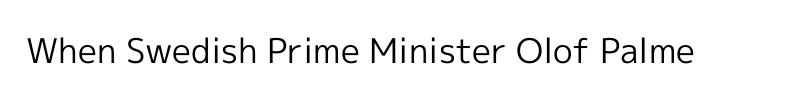
{"serif": "no", "italic": "no", "bold": "no", "weight": "regular", "width": "normal", "x_height": "medium", "monospaced": "no", "underline": "no", "letter_spacing": "normal", "letter_spacing_em": 0.0, "glyph_px": 34}
